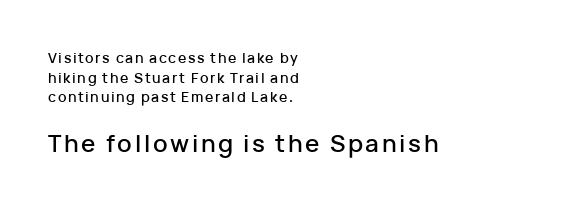
Q: Is the text italic (slanted)? A: No, it is upright.
Q: Is the text underlined? A: No.
Q: How is the paragraph aligned? A: Left-aligned.
Q: Is the spacing between lines tight, normal or loose? A: Normal.
Q: Which block of text is set in a larger size, the first (top) or the second (bottom)? A: The second (bottom) one.
